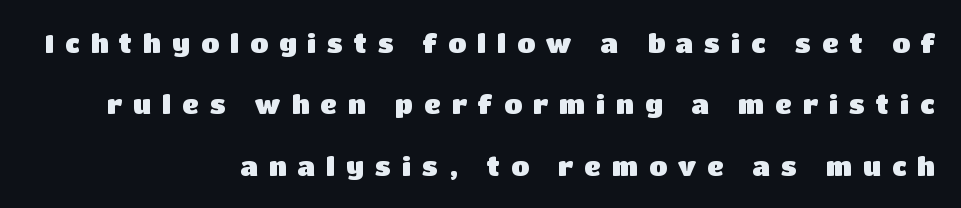
{"italic": "no", "bold": "yes", "underline": "no", "align": "right", "line_spacing": "loose", "line_spacing_ratio": 2.36, "letter_spacing": "wide", "letter_spacing_em": 0.42, "glyph_px": 26}
